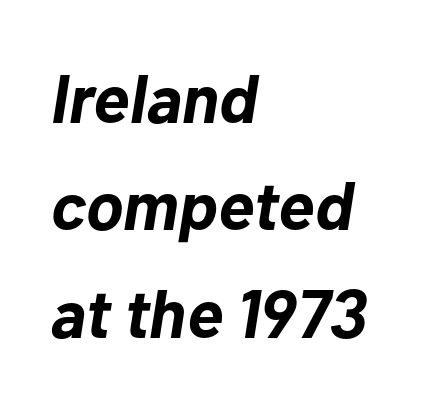
Q: Is the text bold? A: Yes.
Q: Is the text italic (slanted)? A: Yes, it leans right by about 10 degrees.
Q: Is the text underlined? A: No.
Q: How is the paragraph aligned? A: Left-aligned.
Q: Is the spacing between letters normal or unusually wide? A: Normal.
Q: Is the spacing between lines tight, normal or loose? A: Normal.
Q: Width (condensed, normal, or wide)? A: Normal.
Q: Stroke contrast? A: Low.
Q: x-height? A: Medium.
Q: Monospaced? A: No.
